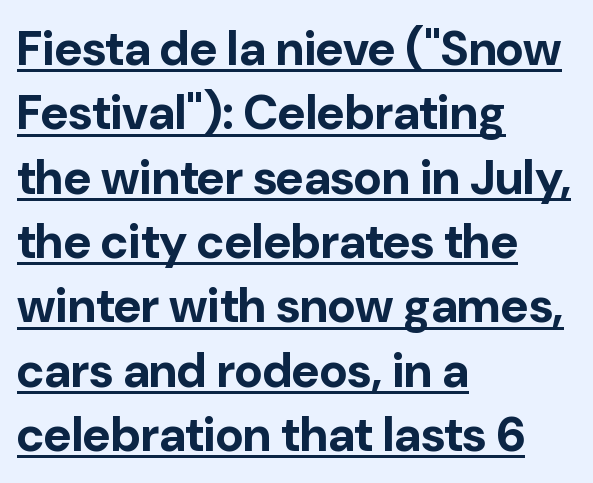
{"serif": "no", "italic": "no", "bold": "yes", "weight": "bold", "width": "normal", "stroke_contrast": "low", "x_height": "medium", "monospaced": "no", "underline": "yes", "align": "left", "line_spacing": "normal", "line_spacing_ratio": 1.34, "letter_spacing": "normal", "letter_spacing_em": 0.0, "glyph_px": 48}
